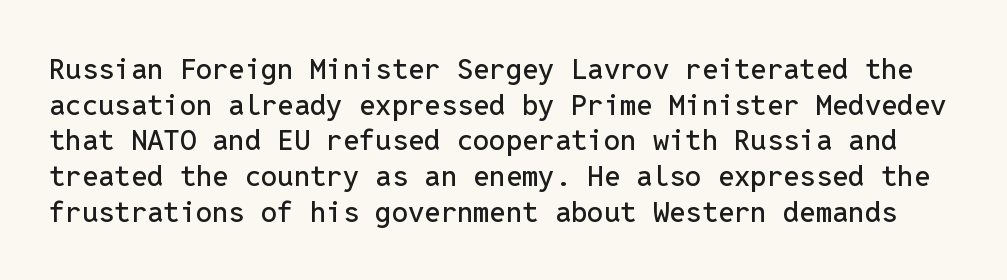
{"serif": "no", "italic": "no", "width": "normal", "stroke_contrast": "low", "x_height": "medium", "monospaced": "yes", "underline": "no", "line_spacing_ratio": 1.23, "letter_spacing": "normal", "letter_spacing_em": 0.0, "glyph_px": 29}
